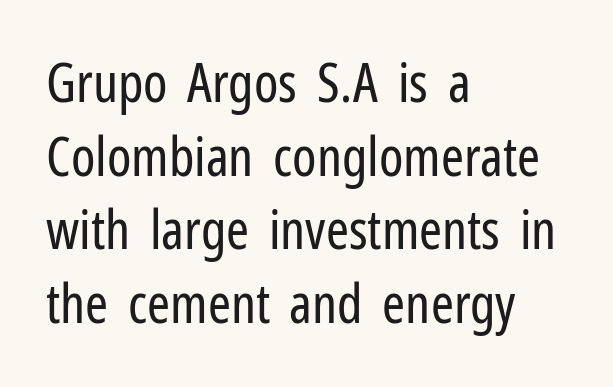
Q: Is the text bold? A: No.
Q: Is the text italic (slanted)? A: No, it is upright.
Q: Is the typeface a serif or a sans-serif typeface? A: Sans-serif.
Q: Is the text underlined? A: No.
Q: How is the paragraph aligned? A: Left-aligned.
Q: Is the spacing between letters normal or unusually wide? A: Normal.
Q: Is the spacing between lines tight, normal or loose? A: Normal.
Q: Width (condensed, normal, or wide)? A: Condensed.
Q: Stroke contrast? A: Low.
Q: x-height? A: Medium.
Q: Monospaced? A: No.
